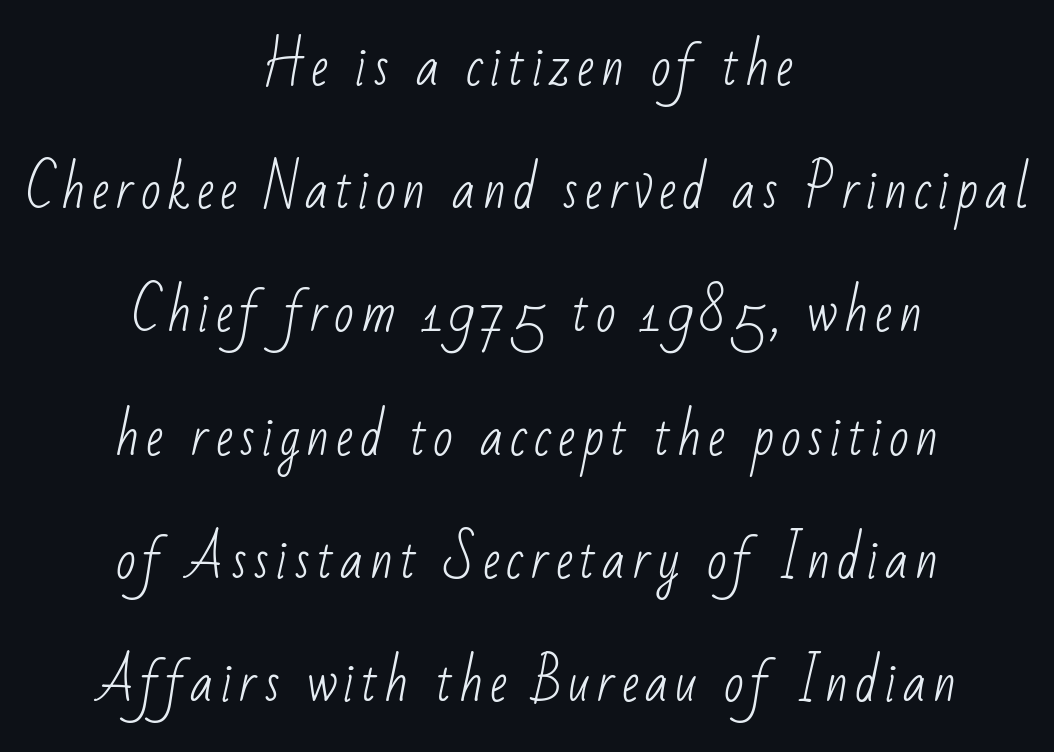
Q: Is the text bold? A: No.
Q: Is the typeface a serif or a sans-serif typeface? A: Sans-serif.
Q: Is the text underlined? A: No.
Q: How is the paragraph aligned? A: Centered.
Q: Is the spacing between lines tight, normal or loose? A: Loose.
Q: Width (condensed, normal, or wide)? A: Condensed.
Q: Stroke contrast? A: Low.
Q: x-height? A: Small.
Q: Monospaced? A: No.
